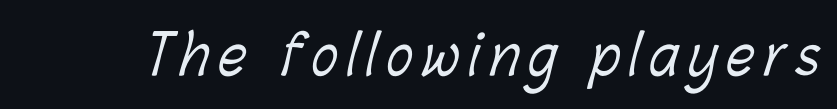
The image shows 55 px light, condensed type; set not underlined; low stroke contrast and a medium x-height.
